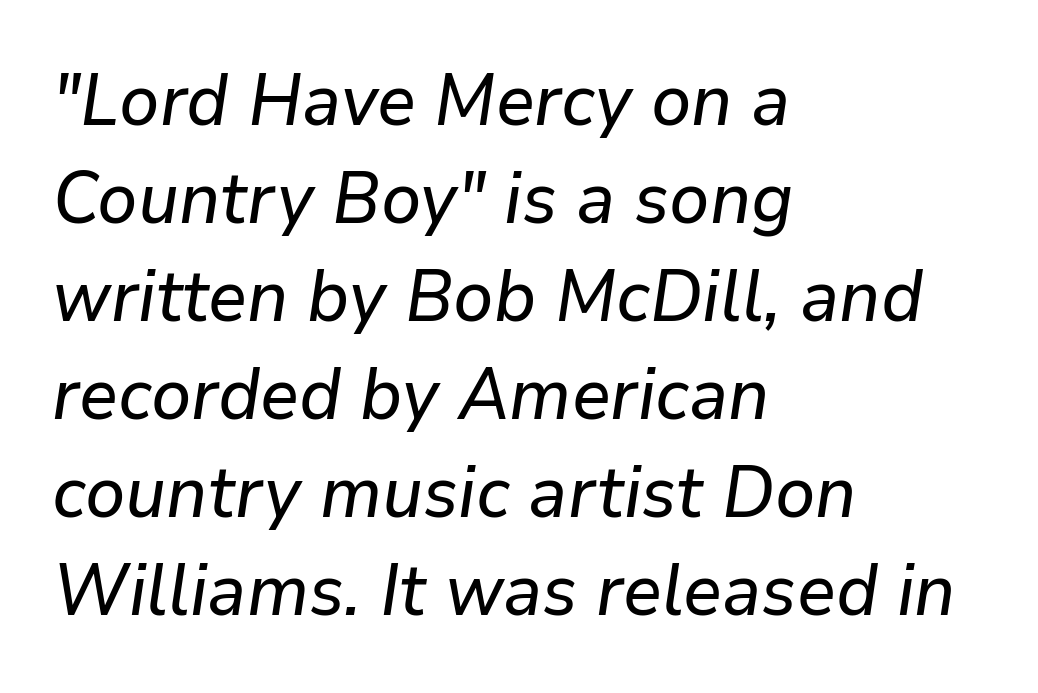
The image shows 72 px text type, italic (leaning right); set left-aligned, normal line spacing (1.36x), normal letter spacing, not underlined; low stroke contrast and a medium x-height.
